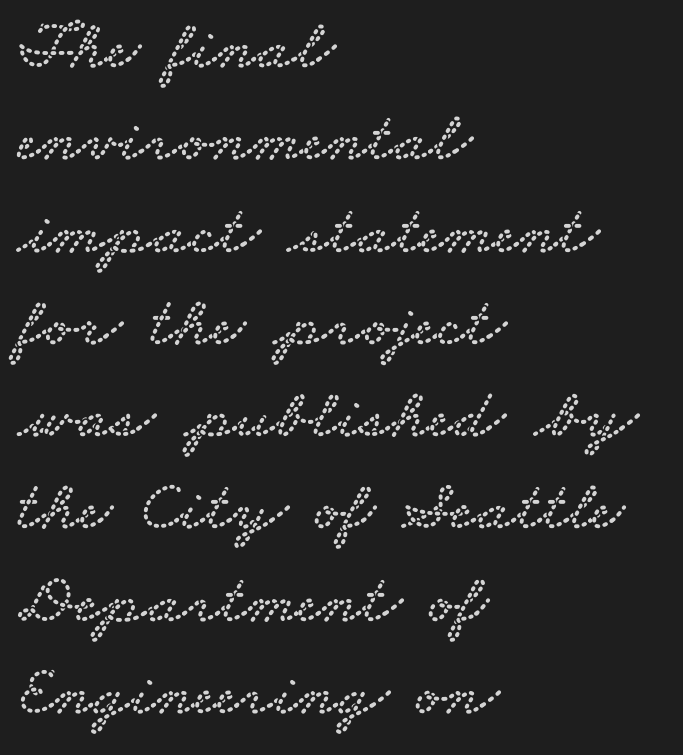
Q: Is the typeface a serif or a sans-serif typeface? A: Serif.
Q: Is the text underlined? A: No.
Q: How is the paragraph aligned? A: Left-aligned.
Q: Is the spacing between letters normal or unusually wide? A: Normal.
Q: Is the spacing between lines tight, normal or loose? A: Normal.
Q: Width (condensed, normal, or wide)? A: Wide.
Q: Stroke contrast? A: Low.
Q: x-height? A: Small.
Q: Monospaced? A: No.
